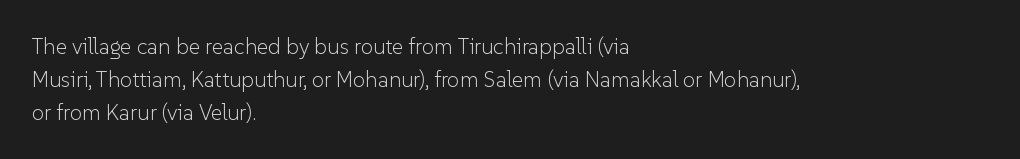
The image shows 22 px text type, upright; set left-aligned, normal line spacing (1.5x), normal letter spacing, not underlined.
